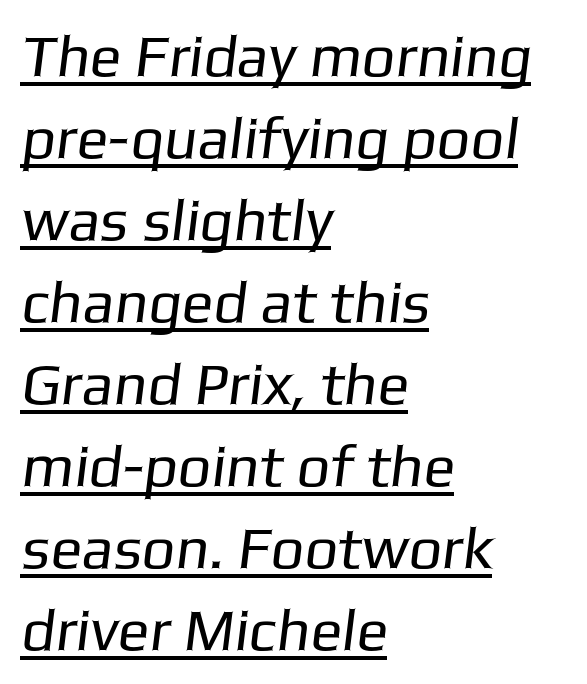
Q: Is the text bold? A: No.
Q: Is the typeface a serif or a sans-serif typeface? A: Sans-serif.
Q: Is the text underlined? A: Yes.
Q: How is the paragraph aligned? A: Left-aligned.
Q: Is the spacing between letters normal or unusually wide? A: Normal.
Q: Is the spacing between lines tight, normal or loose? A: Normal.
Q: Width (condensed, normal, or wide)? A: Normal.
Q: Stroke contrast? A: Low.
Q: x-height? A: Medium.
Q: Monospaced? A: No.
